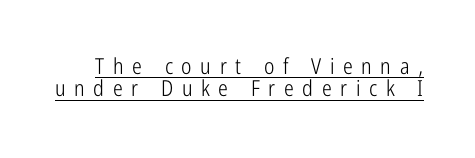
{"italic": "no", "bold": "no", "underline": "yes", "line_spacing": "tight", "line_spacing_ratio": 1.02, "letter_spacing": "wide", "letter_spacing_em": 0.39, "glyph_px": 22}
